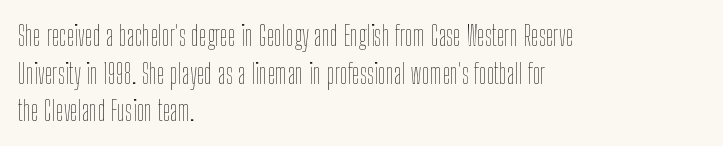
Q: Is the text bold? A: No.
Q: Is the text italic (slanted)? A: No, it is upright.
Q: Is the text underlined? A: No.
Q: How is the paragraph aligned? A: Left-aligned.
Q: Is the spacing between letters normal or unusually wide? A: Normal.
Q: Is the spacing between lines tight, normal or loose? A: Normal.
Q: Width (condensed, normal, or wide)? A: Condensed.
Q: Stroke contrast? A: Low.
Q: x-height? A: Medium.
Q: Monospaced? A: No.
